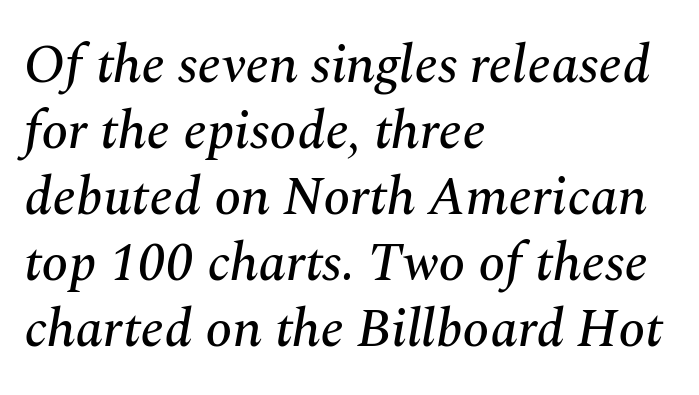
Decoration check: the copy has no underline. The face used here is proportionally spaced, like ordinary book or web type. The lettering tilts uniformly, giving the passage an italic look. The rag falls on the right side of this text block. Look at the tracking — it's just the regular setting, nothing added. Serifs: yes, visible at the terminals of the letterforms.
